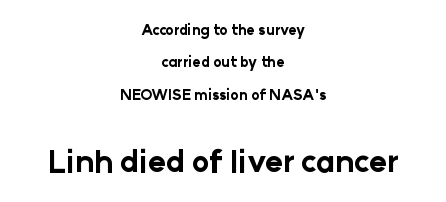
The image shows 30 px bold sans-serif type, upright; set centered, loose line spacing (2.31x), normal letter spacing, not underlined; the second (bottom) block is 2.14x larger; low stroke contrast and a medium x-height.
